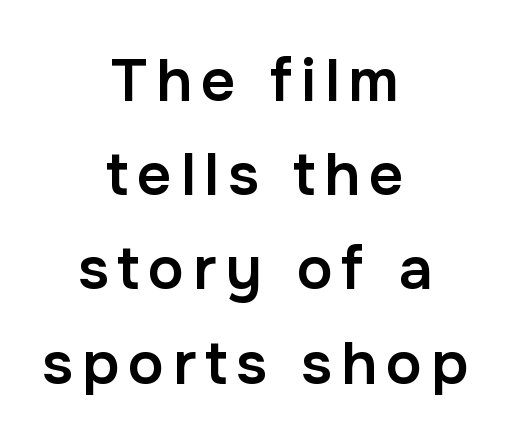
The image shows 60 px semibold sans-serif type, upright; set centered, normal line spacing (1.57x), not underlined; low stroke contrast and a medium x-height.
